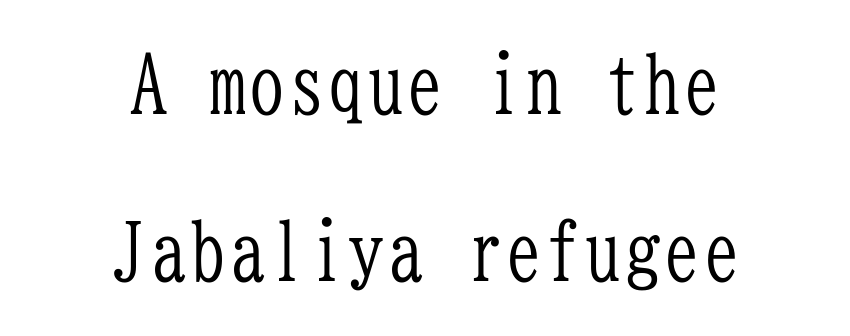
The image shows 79 px light, condensed serif type, upright, monospaced; set centered, loose line spacing (2.12x), normal letter spacing, not underlined; low stroke contrast and a medium x-height.
